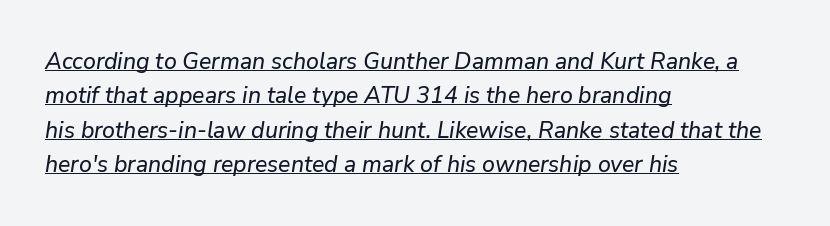
Q: Is the text italic (slanted)? A: Yes, it leans right by about 9 degrees.
Q: Is the text underlined? A: Yes.
Q: How is the paragraph aligned? A: Left-aligned.
Q: Is the spacing between letters normal or unusually wide? A: Normal.
Q: Is the spacing between lines tight, normal or loose? A: Normal.
